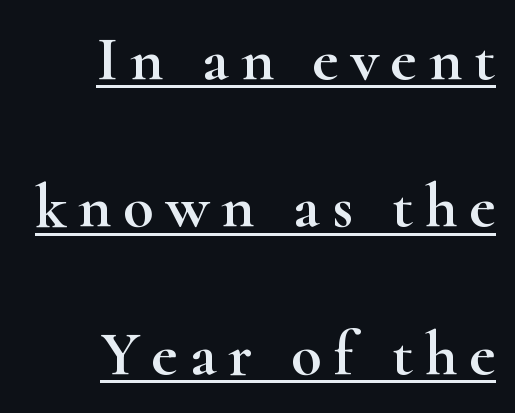
The image shows 63 px wide serif type, upright; set right-aligned, loose line spacing (2.34x), underlined; high stroke contrast and a small x-height.
